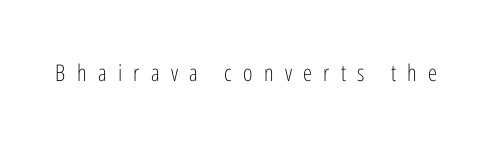
The image shows 23 px text type, upright; set unusually wide letter spacing (+0.49 em), not underlined.
